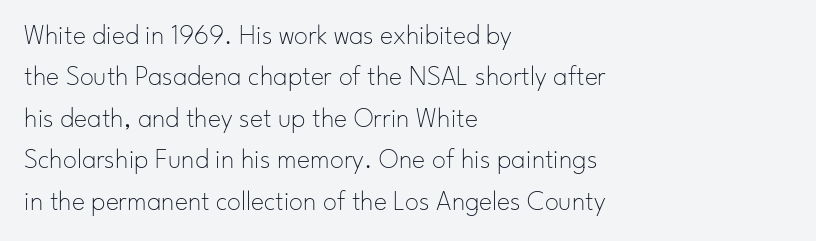
The font family rendered here belongs to the sans-serif group. These glyphs show unthickened strokes, regular width or finer. Proportional: the letters do not fall into vertical columns. Unmarked baselines from the first word to the last. Rows of type keep a routine distance in the vertical direction. Short and long lines alike share a common starting point at left.
